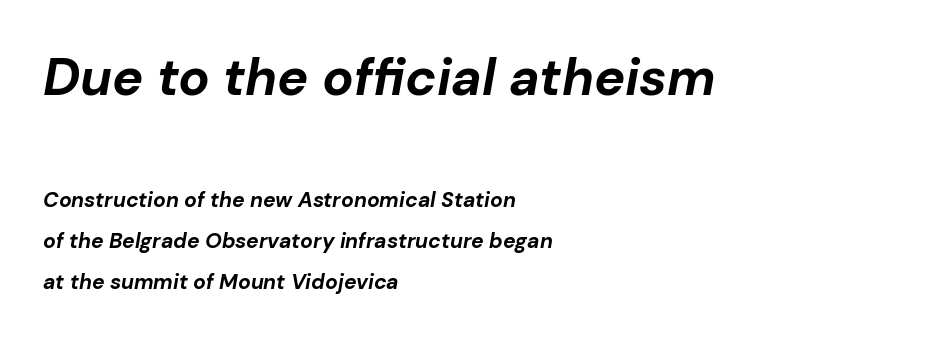
Each new line begins a long way beneath the previous one. The font's italic variant was chosen for this text. The passage is arranged the way most books set body copy — flush left. This layout puts the oversized block above and the modest block below.
